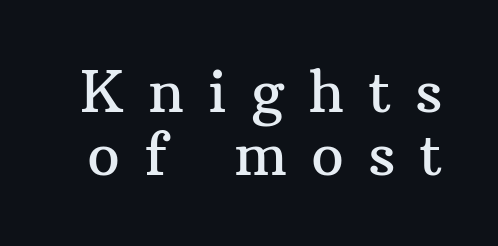
{"serif": "yes", "italic": "no", "width": "normal", "stroke_contrast": "medium", "x_height": "medium", "monospaced": "no", "underline": "no", "line_spacing": "tight", "line_spacing_ratio": 1.08, "letter_spacing": "wide", "letter_spacing_em": 0.41, "glyph_px": 58}
